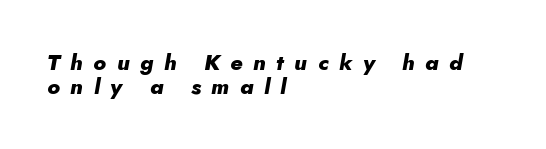
The paragraph has a hard left edge and a soft right edge. The face used here has a pronounced slope to its letters. The words here are not underlined. One glance says dense: line gaps are narrower than usual. Observe the wide spacing: letters keep a clear distance from each other. Pretty heavy lettering here — definitely bold.
